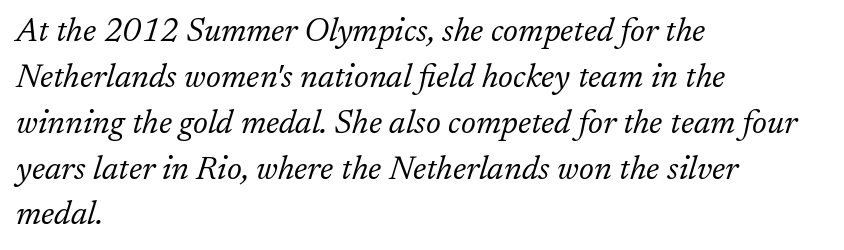
Q: Is the text bold? A: No.
Q: Is the text italic (slanted)? A: Yes, it leans right by about 17 degrees.
Q: Is the typeface a serif or a sans-serif typeface? A: Serif.
Q: Is the text underlined? A: No.
Q: How is the paragraph aligned? A: Left-aligned.
Q: Is the spacing between letters normal or unusually wide? A: Normal.
Q: Is the spacing between lines tight, normal or loose? A: Normal.
Q: Width (condensed, normal, or wide)? A: Normal.
Q: Stroke contrast? A: Low.
Q: x-height? A: Medium.
Q: Monospaced? A: No.
